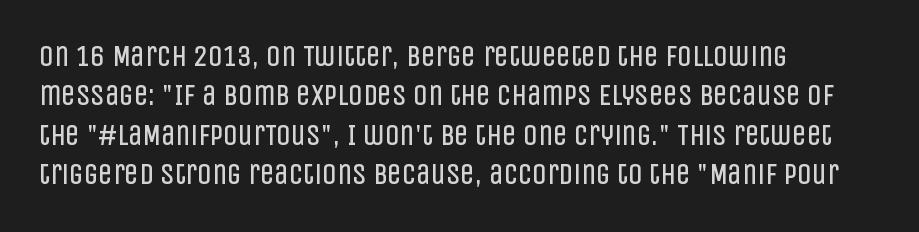
Check the space under the baseline: it is left empty. Typographically, this falls in the sans-serif category. A typesetter would mark this as roman, not italic. Layout note: lines flush left. Honestly, the letter spacing is just normal — you wouldn't notice it. Does the leading feel generous? No, just average.
